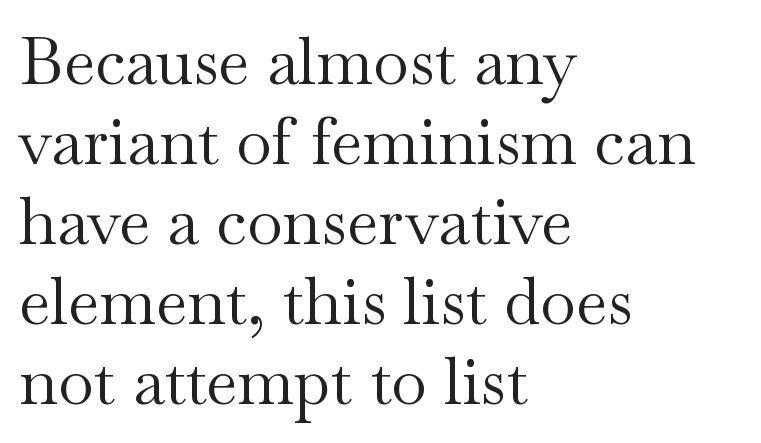
{"serif": "yes", "italic": "no", "bold": "no", "weight": "regular", "width": "wide", "stroke_contrast": "medium", "x_height": "small", "monospaced": "no", "underline": "no", "align": "left", "line_spacing_ratio": 1.23, "letter_spacing": "normal", "letter_spacing_em": 0.0, "glyph_px": 65}
